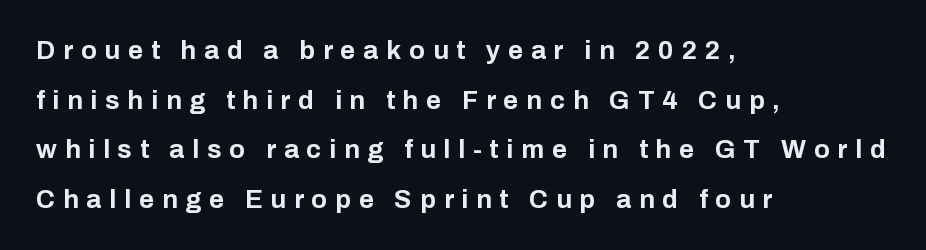
{"italic": "no", "bold": "yes", "underline": "no", "align": "left", "line_spacing": "loose", "line_spacing_ratio": 1.91, "letter_spacing": "wide", "letter_spacing_em": 0.3, "glyph_px": 26}
